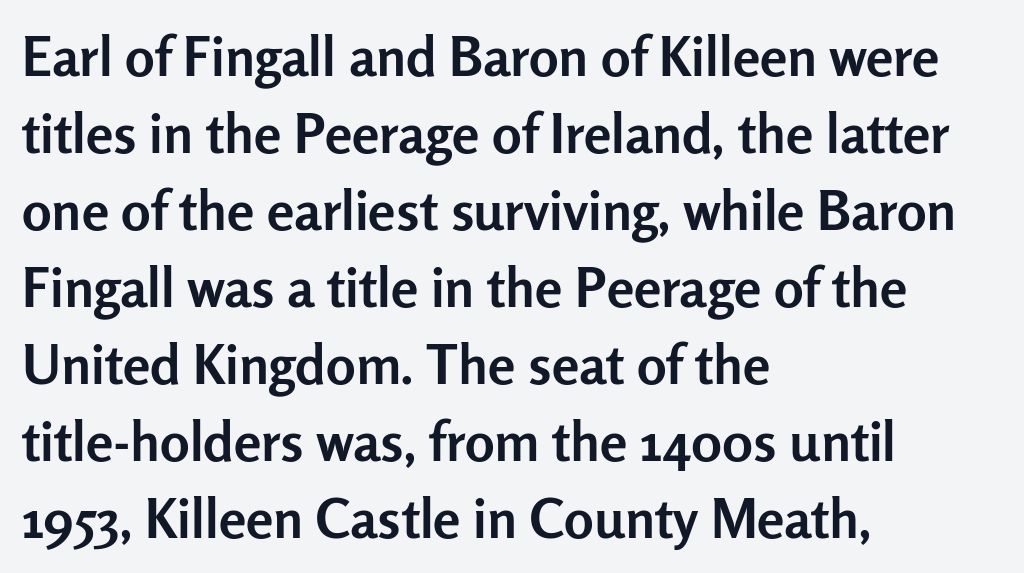
Q: Is the text bold? A: Yes.
Q: Is the text italic (slanted)? A: No, it is upright.
Q: Is the typeface a serif or a sans-serif typeface? A: Sans-serif.
Q: Is the text underlined? A: No.
Q: How is the paragraph aligned? A: Left-aligned.
Q: Is the spacing between letters normal or unusually wide? A: Normal.
Q: Is the spacing between lines tight, normal or loose? A: Normal.
Q: Width (condensed, normal, or wide)? A: Normal.
Q: Stroke contrast? A: Low.
Q: x-height? A: Medium.
Q: Monospaced? A: No.
